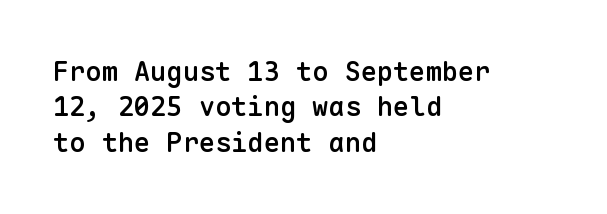
Q: Is the text bold? A: Semi-bold.
Q: Is the text italic (slanted)? A: No, it is upright.
Q: Is the text underlined? A: No.
Q: How is the paragraph aligned? A: Left-aligned.
Q: Is the spacing between letters normal or unusually wide? A: Normal.
Q: Is the spacing between lines tight, normal or loose? A: Normal.
